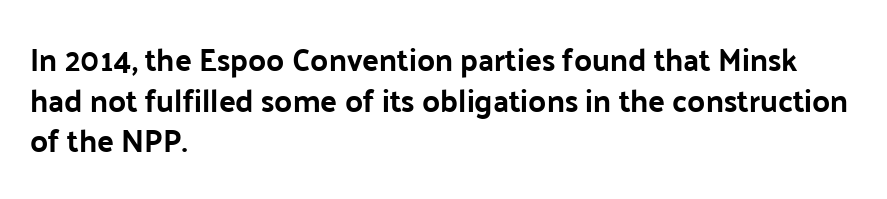
{"serif": "no", "italic": "no", "width": "normal", "stroke_contrast": "low", "x_height": "medium", "monospaced": "no", "underline": "no", "align": "left", "line_spacing": "normal", "line_spacing_ratio": 1.31, "letter_spacing": "normal", "letter_spacing_em": 0.0, "glyph_px": 31}
